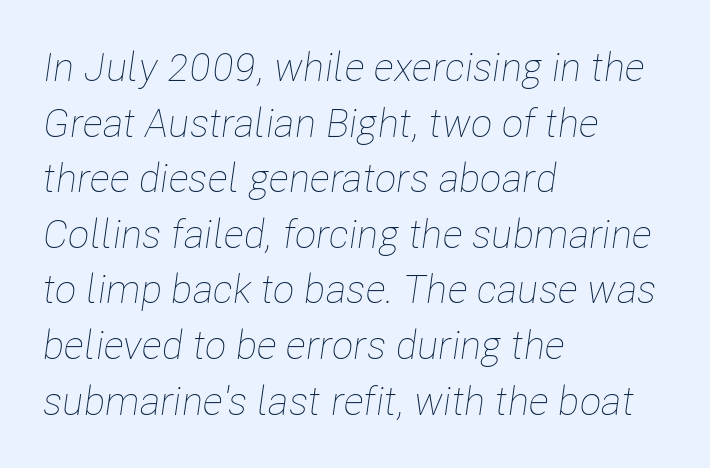
The image shows 40 px thin, condensed type, italic (leaning right); set left-aligned, normal line spacing (1.39x), normal letter spacing, not underlined; low stroke contrast and a medium x-height.
